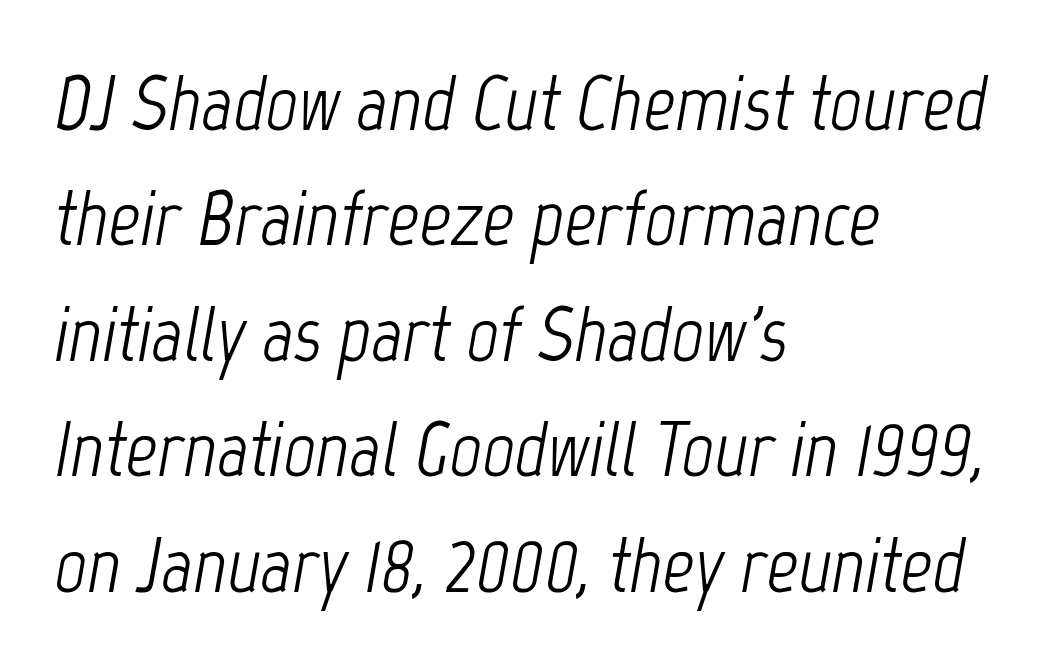
The paragraph shown leans on its left margin. No letter is thick-stroked: the sample isn't bold. The rendering uses a moderate line-height, typical for paragraphs. Rule under the text: the space is simply empty. Glyph-to-glyph distance matches everyday printed text. A typesetter would call this proportional, since set widths differ per character.
